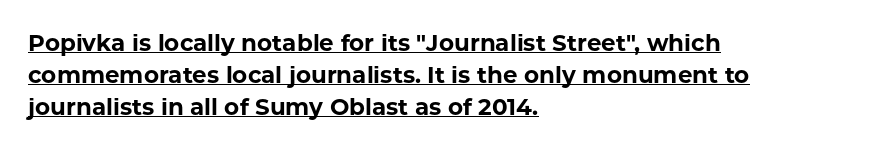
Q: Is the text bold? A: Yes.
Q: Is the text italic (slanted)? A: No, it is upright.
Q: Is the text underlined? A: Yes.
Q: How is the paragraph aligned? A: Left-aligned.
Q: Is the spacing between letters normal or unusually wide? A: Normal.
Q: Is the spacing between lines tight, normal or loose? A: Normal.
